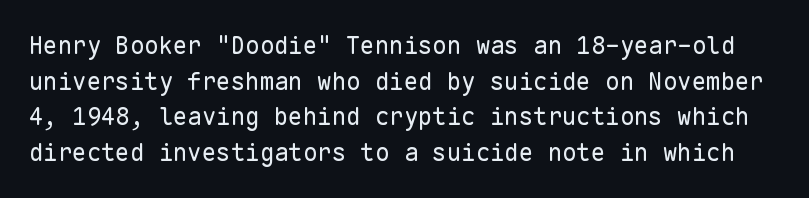
This is the regular roman posture of the typeface. Is this a heavy cut? Hardly; it is regular or lighter. Students, observe: this is what conventionally led text looks like. Letters rest on an invisible, unmarked baseline.
